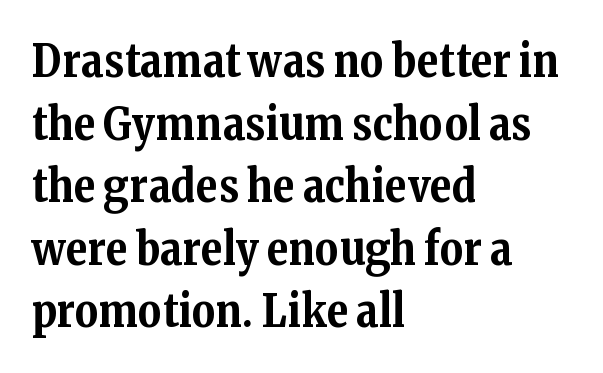
The passage shown is typed in a proportional face where columns would drift. Clear beneath every line of the passage. Characters remain perfectly vertical along every line. Students, observe: this is what conventionally led text looks like. Heavy, bold letterforms. Letter spacing: default.
